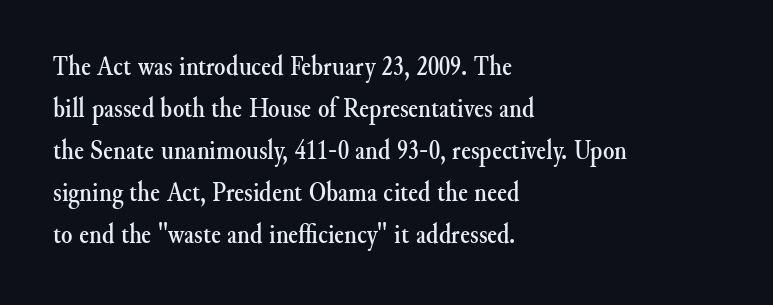
The image shows 29 px serif type, upright; set left-aligned, normal line spacing (1.45x), normal letter spacing, not underlined; medium stroke contrast and a small x-height.
